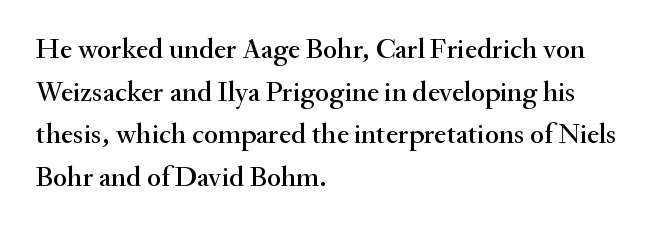
Just letters on the line, the space beneath them empty. This sample uses plain, unmodified letter spacing. Every row of glyphs begins at an identical x-position on the left. Leading: standard.
